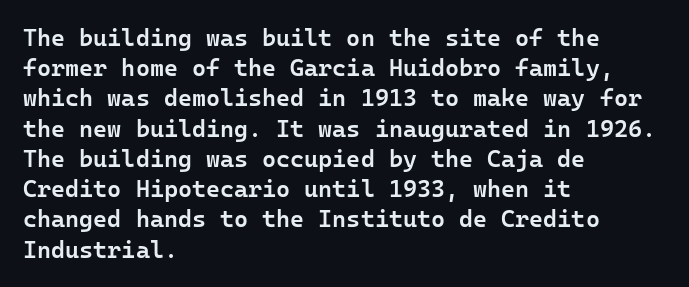
The image shows 24 px text type, upright; set left-aligned, normal line spacing (1.26x), normal letter spacing, not underlined.
